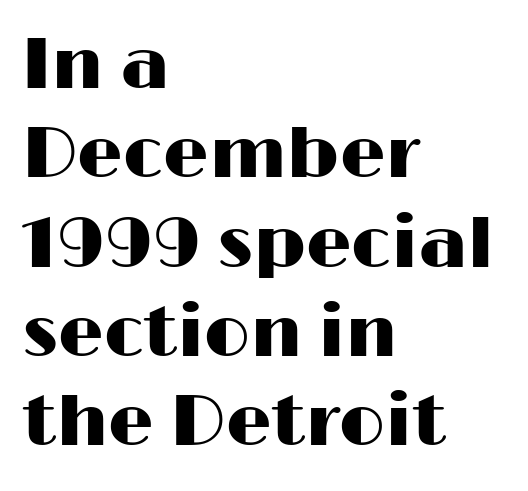
The image shows 72 px wide sans-serif type, upright; set left-aligned, line spacing 1.24x, normal letter spacing, not underlined; high stroke contrast and a medium x-height.
